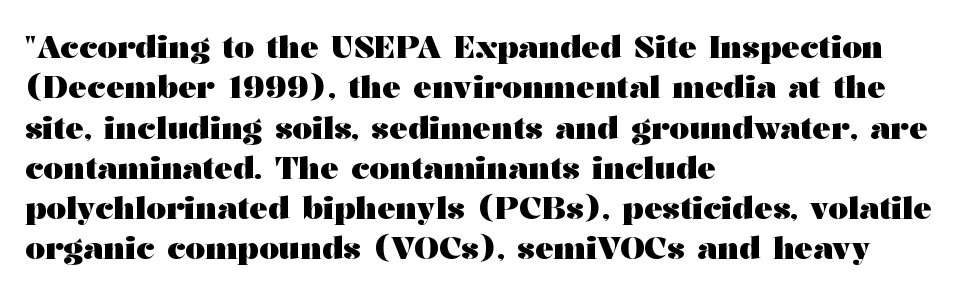
{"serif": "yes", "italic": "no", "bold": "yes", "weight": "heavy", "width": "wide", "stroke_contrast": "medium", "x_height": "medium", "monospaced": "no", "underline": "no", "align": "left", "line_spacing": "normal", "line_spacing_ratio": 1.3, "letter_spacing": "normal", "letter_spacing_em": 0.0, "glyph_px": 31}
